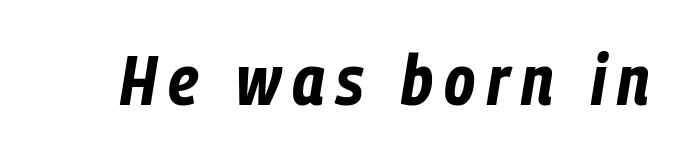
Q: Is the text bold? A: Yes.
Q: Is the text italic (slanted)? A: Yes, it leans right by about 9 degrees.
Q: Is the text underlined? A: No.
Q: Width (condensed, normal, or wide)? A: Condensed.
Q: Stroke contrast? A: Low.
Q: x-height? A: Medium.
Q: Monospaced? A: No.
